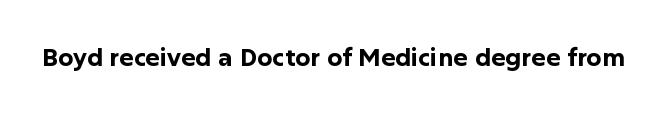
{"italic": "no", "bold": "yes", "underline": "no", "letter_spacing": "normal", "letter_spacing_em": 0.0, "glyph_px": 24}
